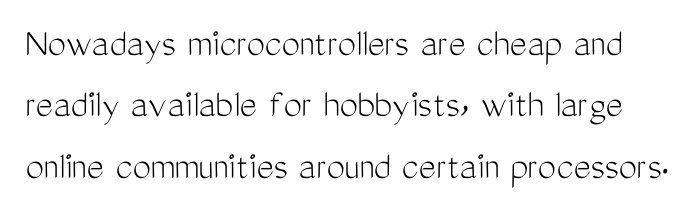
Q: Is the text bold? A: No.
Q: Is the text italic (slanted)? A: No, it is upright.
Q: Is the typeface a serif or a sans-serif typeface? A: Sans-serif.
Q: Is the text underlined? A: No.
Q: Is the spacing between letters normal or unusually wide? A: Normal.
Q: Is the spacing between lines tight, normal or loose? A: Normal.
Q: Width (condensed, normal, or wide)? A: Condensed.
Q: Stroke contrast? A: Medium.
Q: x-height? A: Medium.
Q: Monospaced? A: No.
